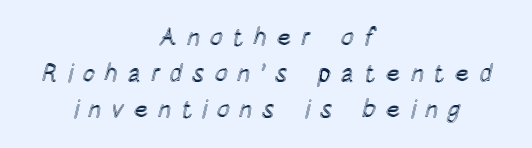
If you measured baseline to baseline, you'd find a middling distance. Caption: expanded tracking, letters set apart. Unmarked baselines from the first word to the last.
